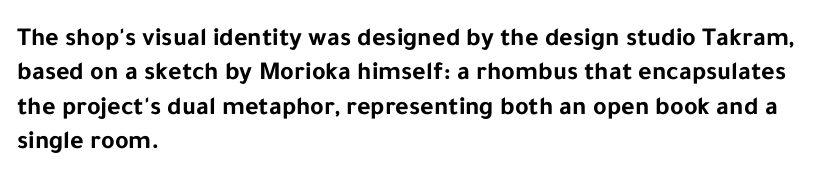
Words appear dense and cohesive because spacing is normal. Typeset ragged right — the left edge is the straight one. This sample keeps an unexceptional amount of space between lines. A clean baseline with only descenders dipping below it. Notice how thick the strokes are: this is what a full bold looks like. This is the regular roman posture of the typeface.
